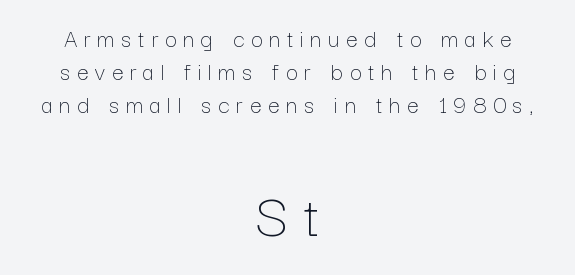
The image shows 64 px thin type, upright; set centered, normal line spacing (1.26x), unusually wide letter spacing (+0.26 em), not underlined; the second (bottom) block is 2.46x larger; low stroke contrast and a medium x-height.
